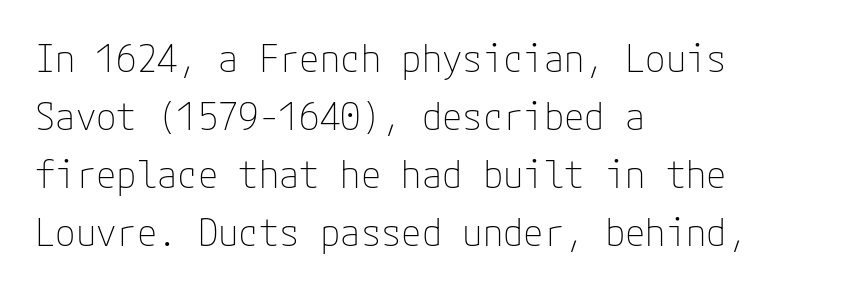
The image shows 37 px thin sans-serif type, upright; set left-aligned, normal line spacing (1.57x), normal letter spacing, not underlined; low stroke contrast and a medium x-height.
